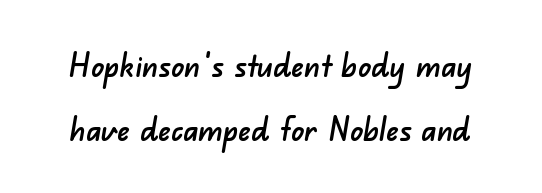
Q: Is the typeface a serif or a sans-serif typeface? A: Sans-serif.
Q: Is the text underlined? A: No.
Q: Is the spacing between letters normal or unusually wide? A: Normal.
Q: Is the spacing between lines tight, normal or loose? A: Loose.
Q: Width (condensed, normal, or wide)? A: Normal.
Q: Stroke contrast? A: Low.
Q: x-height? A: Small.
Q: Monospaced? A: No.
